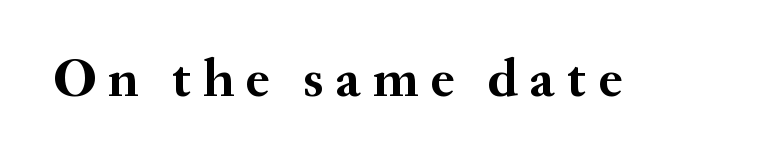
The glyphs in this specimen are seriffed. Here the designer chose a conventional face with non-uniform glyph widths. Stroke thickness is high; the sample reads as a true bold. Any mark beneath the type? The region is blank. The typography opts for an upright posture over an oblique one. Substantial extra tracking has been applied to these lines.
